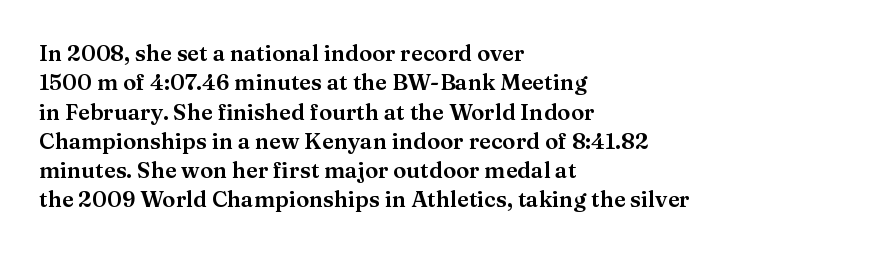
The image shows 22 px text type, upright; set left-aligned, normal line spacing (1.33x), normal letter spacing, not underlined.
